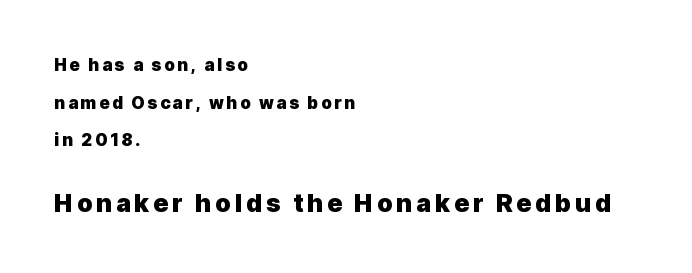
Check the space under the baseline: it is left empty. The letters are bold, with thick, heavy strokes. The space between consecutive lines is lavish. These lines are set flush left with a ragged right edge. This sample uses an upright cut, with every glyph sitting square on the baseline.
